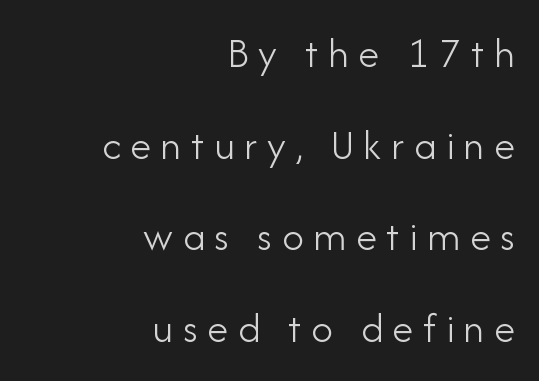
The image shows 43 px light sans-serif type, upright; set right-aligned, loose line spacing (2.13x), unusually wide letter spacing (+0.22 em), not underlined; low stroke contrast and a small x-height.
